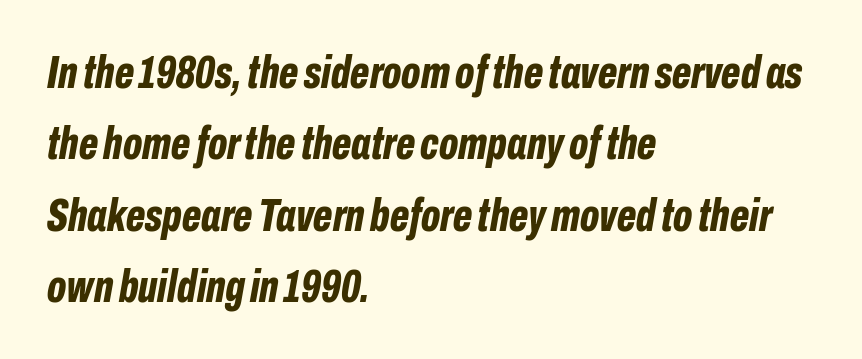
{"italic": "yes", "lean": "right", "slant_degrees": 10, "bold": "yes", "weight": "bold", "width": "condensed", "stroke_contrast": "low", "x_height": "medium", "monospaced": "no", "underline": "no", "align": "left", "line_spacing": "normal", "line_spacing_ratio": 1.55, "letter_spacing": "normal", "letter_spacing_em": 0.0, "glyph_px": 46}
